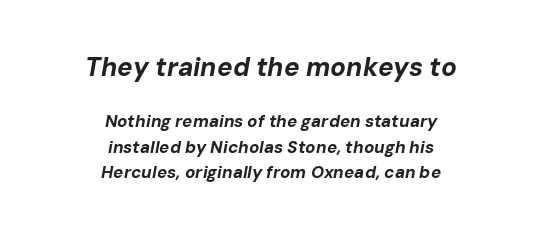
The space between consecutive lines is moderate. This sample is center-justified, so both line endings float freely. Is the type slanted? Yes — the strokes lean at a clear angle. This sample uses plain, unmodified letter spacing.
